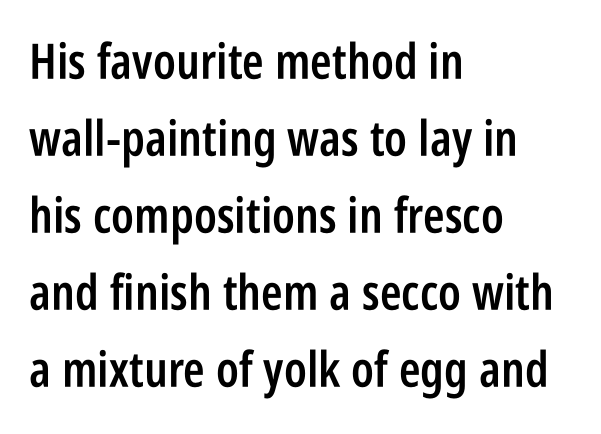
The passage shown stacks its lines at a standard gap. The letters sit at their default tracking, neither squeezed nor spread. The passage shown is typed in a proportional face where columns would drift. Note: no serifs on the glyphs. The lettering holds an erect, upright posture throughout.
